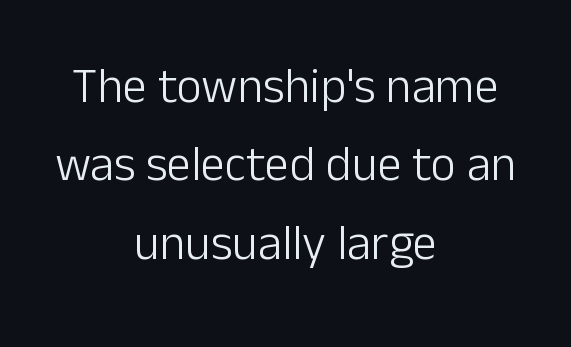
The image shows 49 px light sans-serif type, upright; set centered, normal line spacing (1.6x), normal letter spacing, not underlined; low stroke contrast and a medium x-height.
